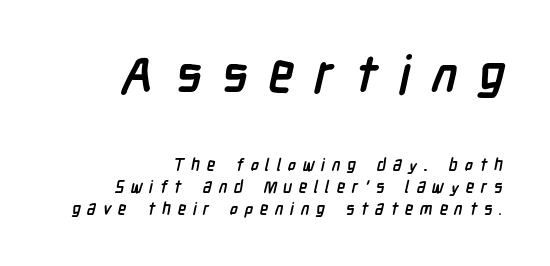
{"serif": "no", "bold": "yes", "weight": "semibold", "width": "condensed", "stroke_contrast": "low", "x_height": "medium", "monospaced": "no", "underline": "no", "align": "right", "line_spacing": "normal", "line_spacing_ratio": 1.28, "letter_spacing": "wide", "letter_spacing_em": 0.39, "larger_block": "first", "size_ratio": 3.06, "glyph_px": 52}
